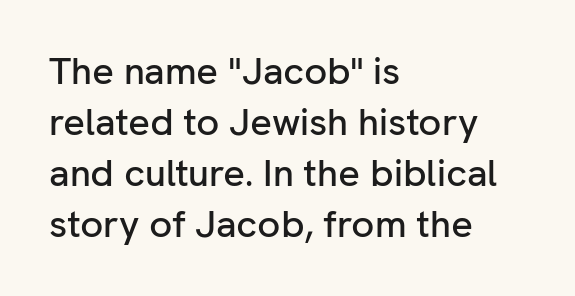
What's the leading like? Ordinary, nothing unusual. Varying glyph widths throughout — classic text-font behaviour. Short note: letters normally spaced. Compared with a centered layout, this one pins lines to the left instead. The specimen reads as upright at a glance. Any mark beneath the type? The region is blank.
